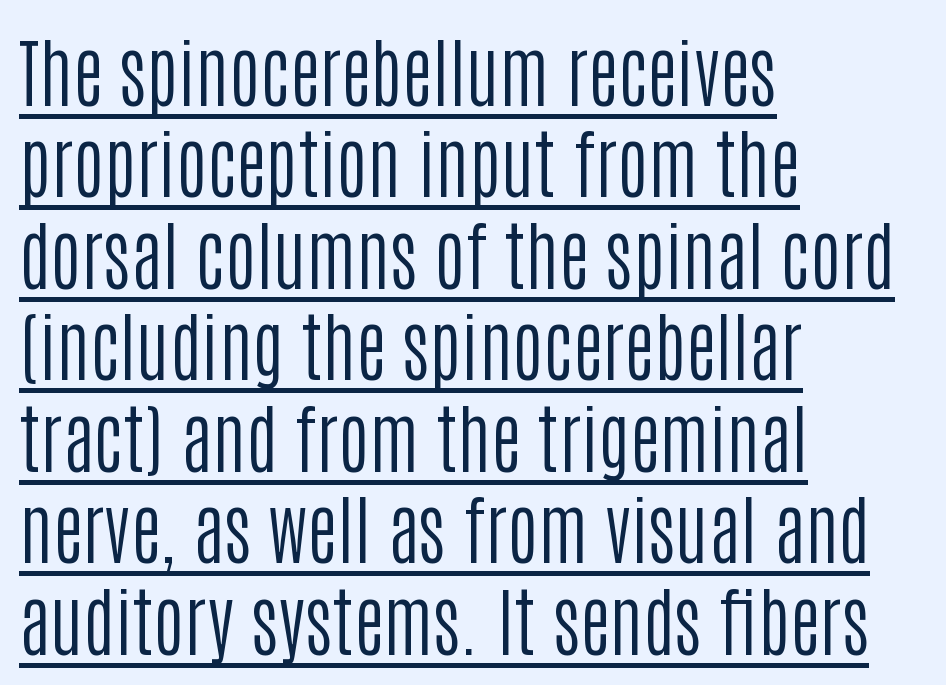
{"serif": "no", "italic": "no", "bold": "no", "weight": "regular", "width": "condensed", "stroke_contrast": "low", "x_height": "large", "monospaced": "no", "underline": "yes", "align": "left", "line_spacing_ratio": 1.22, "letter_spacing": "normal", "letter_spacing_em": 0.0, "glyph_px": 75}
